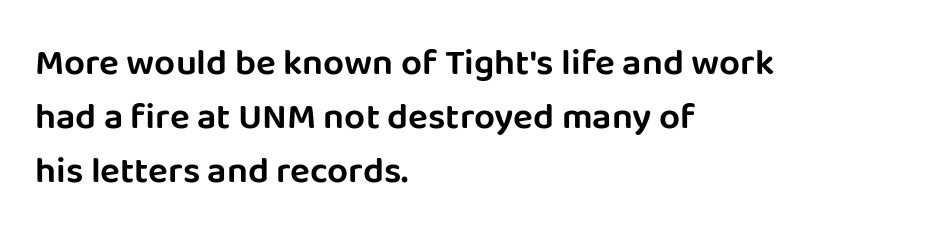
The letters carry no serifs — their stems end cleanly without finishing strokes. The lettering stays uniformly vertical, giving the passage a roman look. Proportional: the letters do not fall into vertical columns. Check under the words: just untouched page. The lines sit at an ordinary, default distance from one another.
